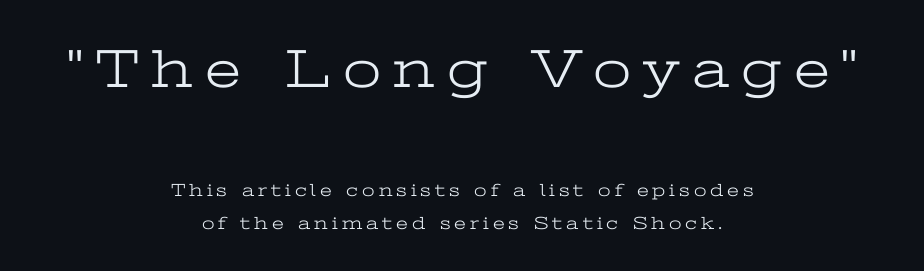
Q: Is the text bold? A: No.
Q: Is the text italic (slanted)? A: No, it is upright.
Q: Is the typeface a serif or a sans-serif typeface? A: Serif.
Q: Is the text underlined? A: No.
Q: How is the paragraph aligned? A: Centered.
Q: Is the spacing between letters normal or unusually wide? A: Unusually wide.
Q: Which block of text is set in a larger size, the first (top) or the second (bottom)? A: The first (top) one.
Q: Width (condensed, normal, or wide)? A: Wide.
Q: Stroke contrast? A: Low.
Q: x-height? A: Medium.
Q: Monospaced? A: No.
